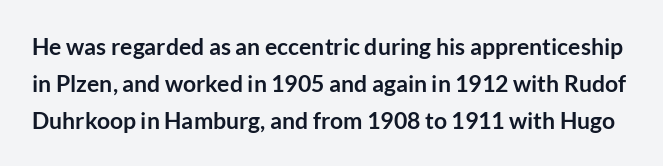
When letters stand straight like this, we call the style roman or upright. Unmarked baselines from the first word to the last. Reading down the column, the eye jumps a familiar distance to each next line. Inter-character spacing is left at the font's built-in metrics.
